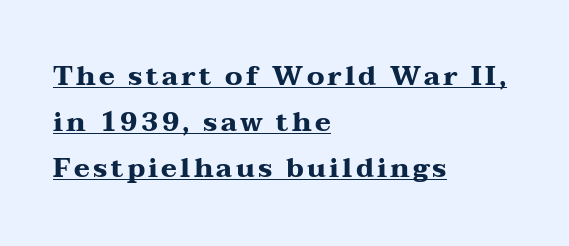
Q: Is the text bold? A: Yes.
Q: Is the text italic (slanted)? A: No, it is upright.
Q: Is the text underlined? A: Yes.
Q: How is the paragraph aligned? A: Left-aligned.
